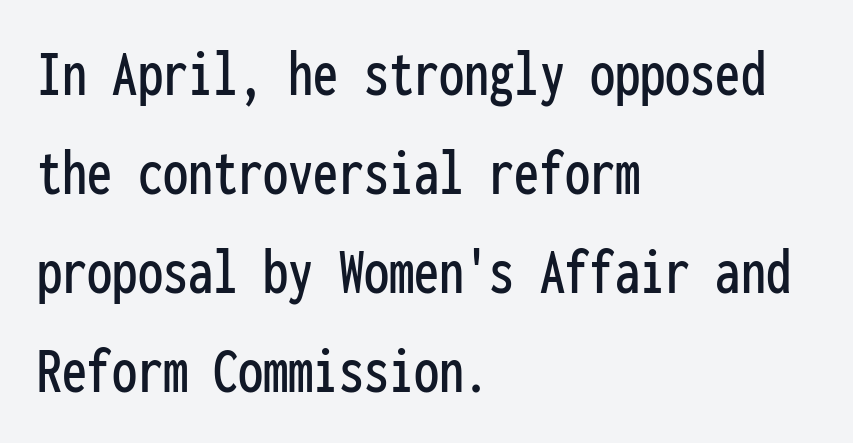
The letters stand straight up with perfectly vertical stems. Is this a fixed-width face? Yes — each glyph sits in an identical cell. The characters display no serif detailing; their extremities are plain. This block has exactly the height ordinary leading produces. Decoration check: the copy has no underline. Default kerning and tracking; the words read as compact shapes.
